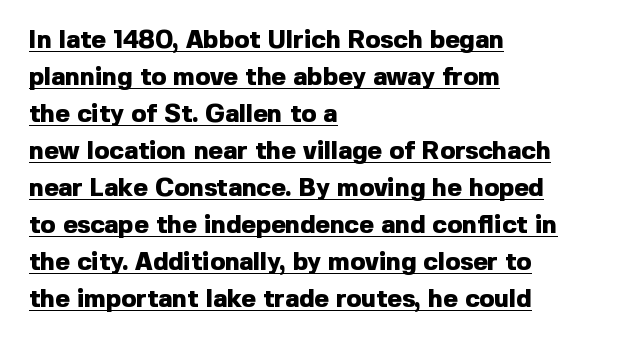
The image shows 25 px bold type, upright; set left-aligned, normal line spacing (1.48x), normal letter spacing, underlined.
